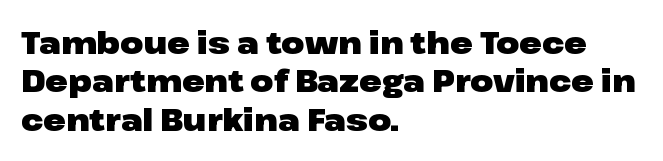
{"serif": "no", "italic": "no", "bold": "yes", "weight": "heavy", "width": "wide", "stroke_contrast": "low", "x_height": "medium", "monospaced": "no", "underline": "no", "align": "left", "line_spacing": "normal", "line_spacing_ratio": 1.28, "letter_spacing": "normal", "letter_spacing_em": 0.0, "glyph_px": 30}
